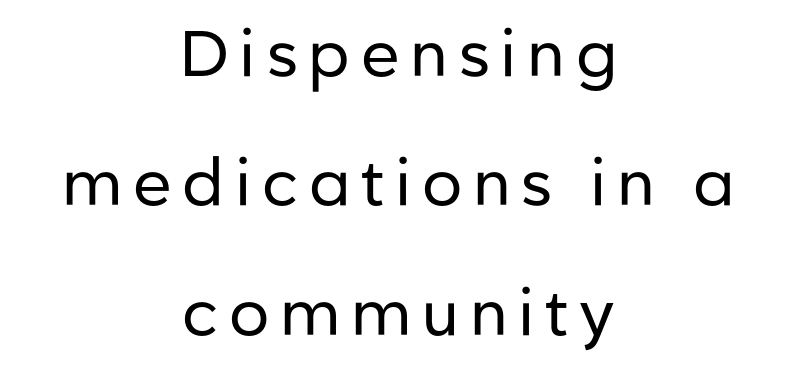
{"serif": "no", "italic": "no", "bold": "no", "weight": "regular", "width": "normal", "stroke_contrast": "low", "x_height": "medium", "monospaced": "no", "underline": "no", "align": "center", "line_spacing": "loose", "line_spacing_ratio": 2.02, "glyph_px": 64}
